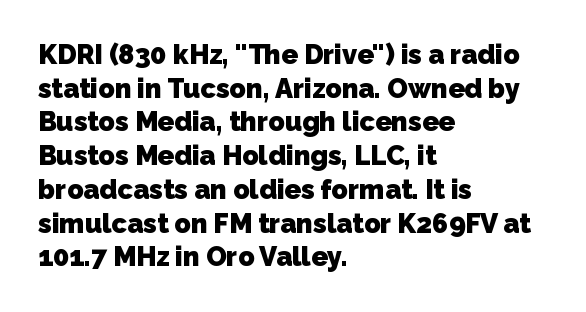
{"bold": "yes", "underline": "no", "align": "left", "line_spacing": "normal", "line_spacing_ratio": 1.25, "letter_spacing": "normal", "letter_spacing_em": 0.0, "glyph_px": 27}
